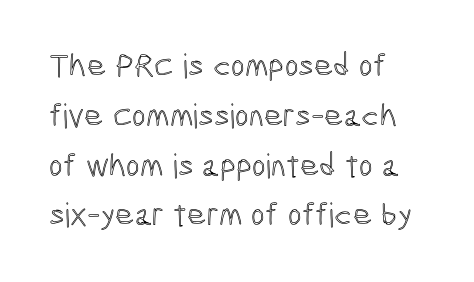
Q: Is the text italic (slanted)? A: No, it is upright.
Q: Is the text underlined? A: No.
Q: How is the paragraph aligned? A: Left-aligned.
Q: Is the spacing between letters normal or unusually wide? A: Normal.
Q: Is the spacing between lines tight, normal or loose? A: Normal.
Q: Width (condensed, normal, or wide)? A: Condensed.
Q: x-height? A: Medium.
Q: Monospaced? A: No.
